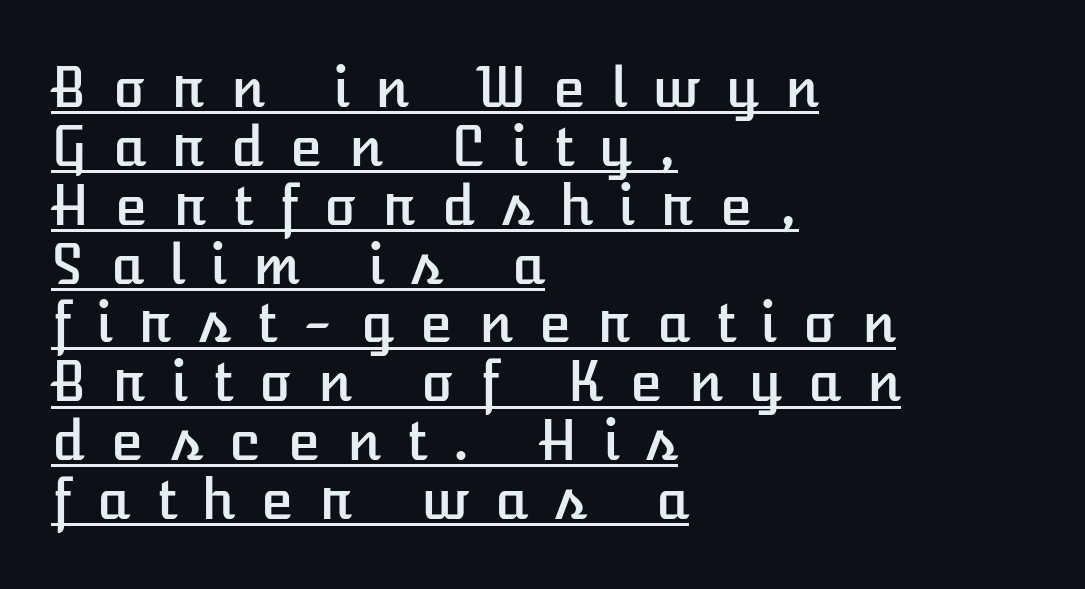
{"italic": "no", "width": "normal", "stroke_contrast": "low", "x_height": "medium", "monospaced": "no", "underline": "yes", "align": "left", "line_spacing": "tight", "line_spacing_ratio": 1.09, "letter_spacing": "wide", "letter_spacing_em": 0.47, "glyph_px": 54}
